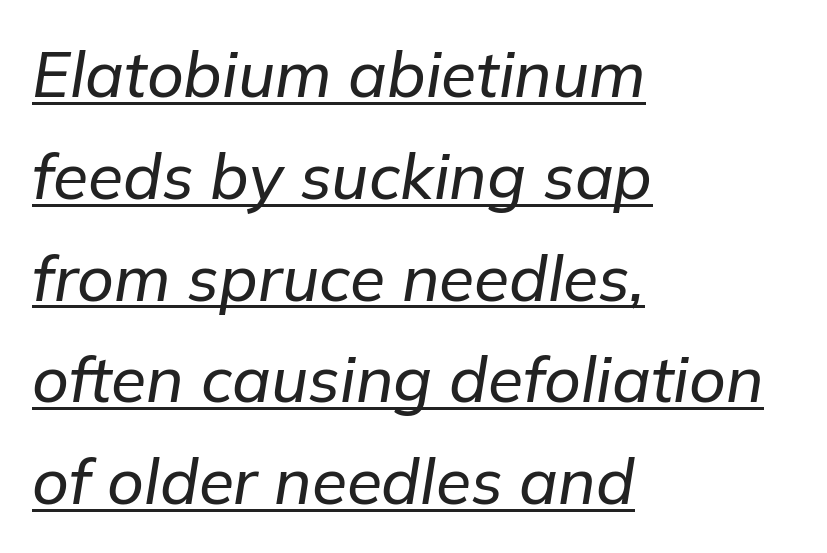
The passage shown has conventional tracking throughout. Where is the straight margin? On the left. Underlining? Definitely there. Notice how descenders clear the ascenders below comfortably — that's standard leading.
